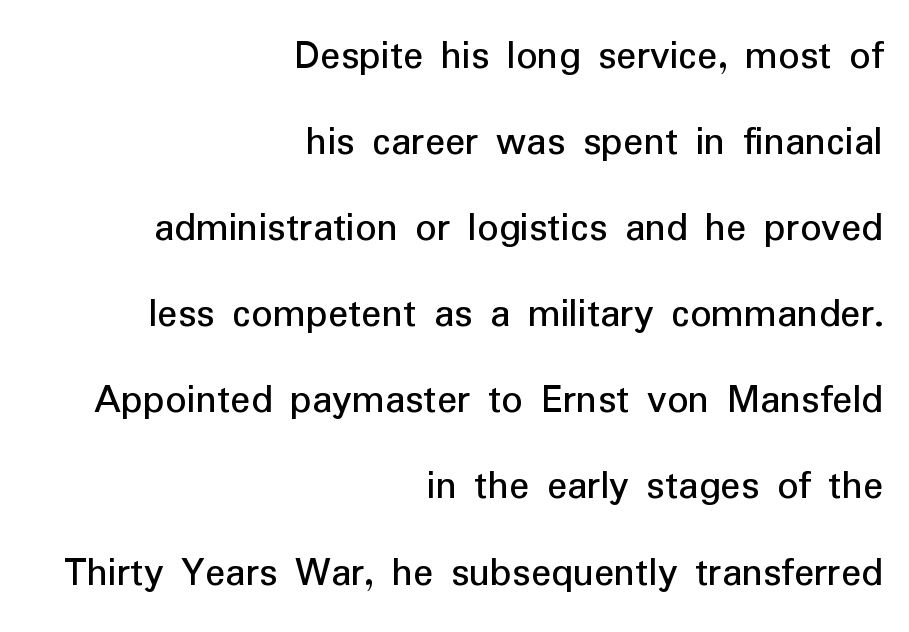
{"serif": "no", "italic": "no", "width": "normal", "stroke_contrast": "low", "x_height": "medium", "monospaced": "no", "underline": "no", "align": "right", "line_spacing": "loose", "line_spacing_ratio": 2.05, "letter_spacing": "normal", "letter_spacing_em": 0.0, "glyph_px": 42}
